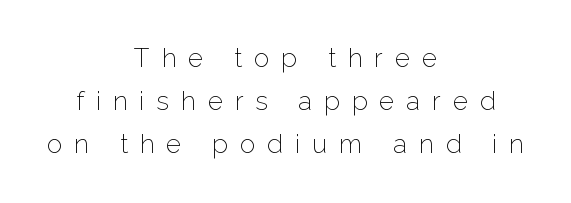
The image shows 26 px text type, upright; set centered, normal line spacing (1.66x), unusually wide letter spacing (+0.46 em), not underlined.
